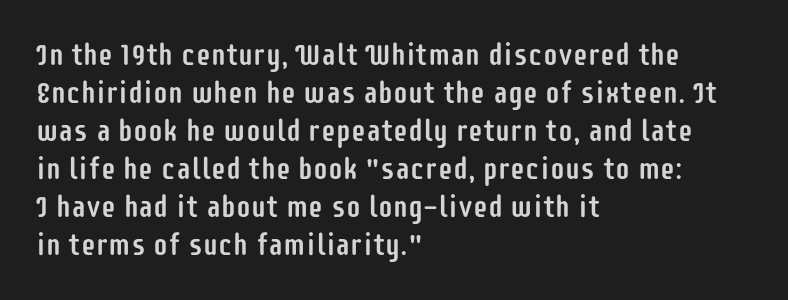
{"serif": "no", "italic": "no", "width": "condensed", "stroke_contrast": "low", "x_height": "large", "monospaced": "no", "underline": "no", "align": "left", "line_spacing": "normal", "line_spacing_ratio": 1.27, "letter_spacing": "normal", "letter_spacing_em": 0.0, "glyph_px": 30}
